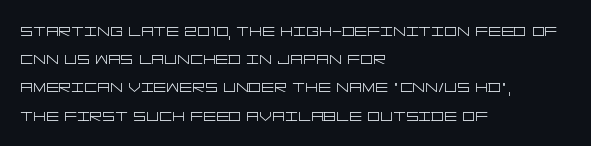
The image shows 20 px text type, upright; set left-aligned, normal line spacing (1.41x), normal letter spacing, not underlined.
